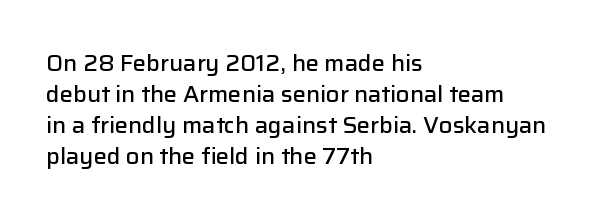
{"italic": "no", "bold": "semi", "underline": "no", "align": "left", "line_spacing": "normal", "line_spacing_ratio": 1.41, "letter_spacing": "normal", "letter_spacing_em": 0.0, "glyph_px": 22}
